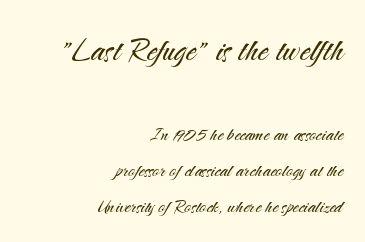
{"serif": "no", "bold": "no", "weight": "light", "width": "normal", "stroke_contrast": "medium", "x_height": "small", "monospaced": "no", "underline": "no", "align": "right", "line_spacing": "normal", "line_spacing_ratio": 1.55, "letter_spacing": "normal", "letter_spacing_em": 0.0, "larger_block": "first", "size_ratio": 1.78, "glyph_px": 41}
